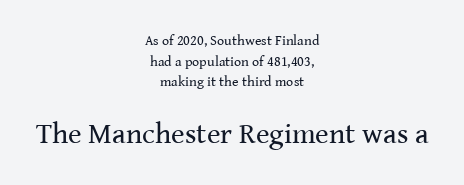
{"serif": "yes", "italic": "no", "bold": "no", "weight": "regular", "width": "normal", "stroke_contrast": "medium", "x_height": "medium", "monospaced": "no", "underline": "no", "align": "center", "line_spacing": "normal", "line_spacing_ratio": 1.48, "letter_spacing": "normal", "letter_spacing_em": 0.0, "larger_block": "second", "size_ratio": 2.07, "glyph_px": 29}
